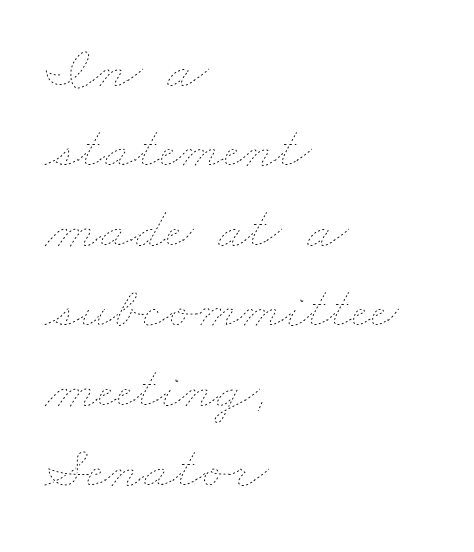
If you measured baseline to baseline, you'd find a middling distance. Descenders are the only things crossing below the line. The passage shown has conventional tracking throughout. Weight: regular or lighter.
